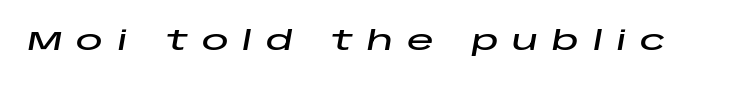
The image shows 27 px text type, italic (leaning right); set unusually wide letter spacing (+0.5 em), not underlined.
